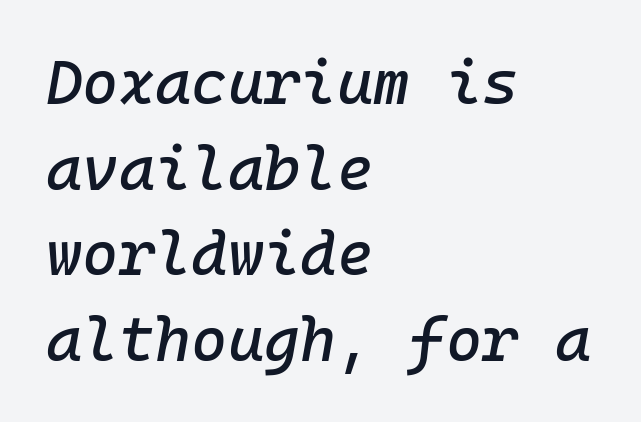
Anything drawn beneath the words? Only blank space. The passage is arranged the way most books set body copy — flush left. The gaps between neighbouring characters are ordinary and unremarkable. Designer's note — italics engaged. Summary of vertical rhythm: regular, with standard interline spacing. The face used here is monospaced, like something from a code editor.
